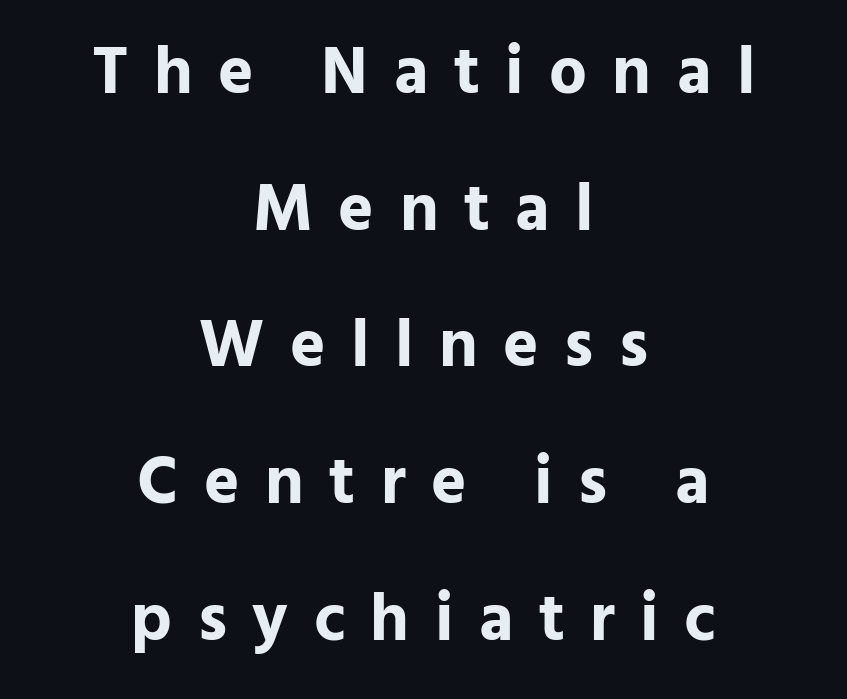
Q: Is the text bold? A: Yes.
Q: Is the text italic (slanted)? A: No, it is upright.
Q: Is the typeface a serif or a sans-serif typeface? A: Sans-serif.
Q: Is the text underlined? A: No.
Q: How is the paragraph aligned? A: Centered.
Q: Is the spacing between letters normal or unusually wide? A: Unusually wide.
Q: Is the spacing between lines tight, normal or loose? A: Loose.
Q: Width (condensed, normal, or wide)? A: Normal.
Q: Stroke contrast? A: Low.
Q: x-height? A: Medium.
Q: Monospaced? A: No.
